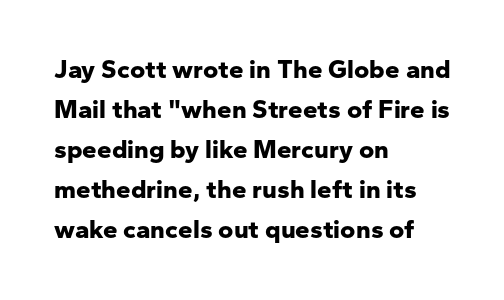
Q: Is the text bold? A: Yes.
Q: Is the text italic (slanted)? A: No, it is upright.
Q: Is the text underlined? A: No.
Q: How is the paragraph aligned? A: Left-aligned.
Q: Is the spacing between letters normal or unusually wide? A: Normal.
Q: Is the spacing between lines tight, normal or loose? A: Normal.
